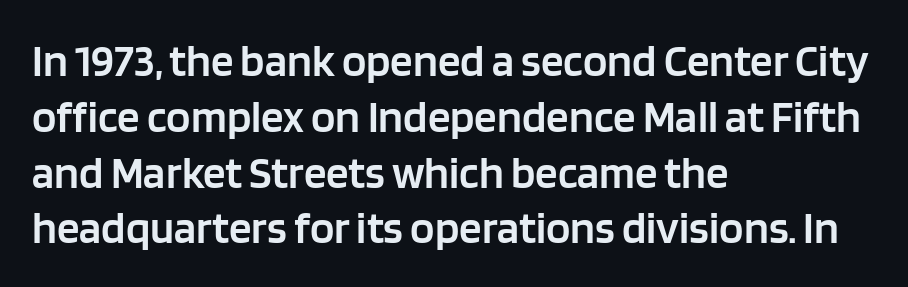
The image shows 45 px semibold sans-serif type, upright; set left-aligned, line spacing 1.24x, normal letter spacing, not underlined; low stroke contrast and a large x-height.
